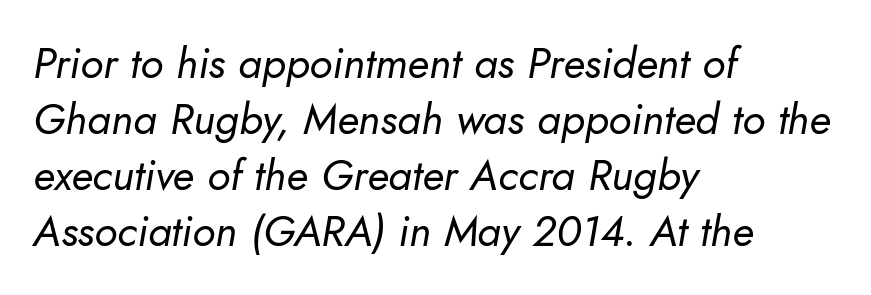
Q: Is the text bold? A: No.
Q: Is the text italic (slanted)? A: Yes, it leans right by about 10 degrees.
Q: Is the text underlined? A: No.
Q: How is the paragraph aligned? A: Left-aligned.
Q: Is the spacing between letters normal or unusually wide? A: Normal.
Q: Is the spacing between lines tight, normal or loose? A: Normal.
Q: Width (condensed, normal, or wide)? A: Normal.
Q: Stroke contrast? A: Low.
Q: x-height? A: Small.
Q: Monospaced? A: No.
